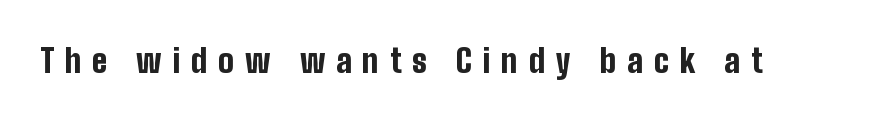
Q: Is the text bold? A: Yes.
Q: Is the text italic (slanted)? A: No, it is upright.
Q: Is the typeface a serif or a sans-serif typeface? A: Sans-serif.
Q: Is the text underlined? A: No.
Q: Is the spacing between letters normal or unusually wide? A: Unusually wide.
Q: Width (condensed, normal, or wide)? A: Condensed.
Q: Stroke contrast? A: Low.
Q: x-height? A: Medium.
Q: Monospaced? A: No.
